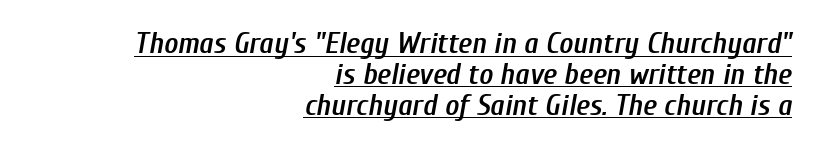
The image shows 30 px semibold, condensed type, italic (leaning right); set right-aligned, tight line spacing (1.03x), normal letter spacing, underlined; low stroke contrast and a medium x-height.
